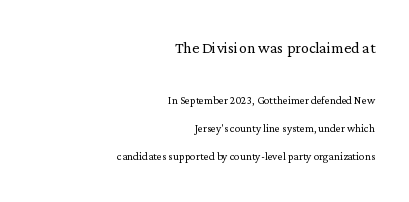
Q: Is the text bold? A: No.
Q: Is the text italic (slanted)? A: No, it is upright.
Q: Is the text underlined? A: No.
Q: How is the paragraph aligned? A: Right-aligned.
Q: Is the spacing between letters normal or unusually wide? A: Normal.
Q: Is the spacing between lines tight, normal or loose? A: Loose.
Q: Which block of text is set in a larger size, the first (top) or the second (bottom)? A: The first (top) one.
